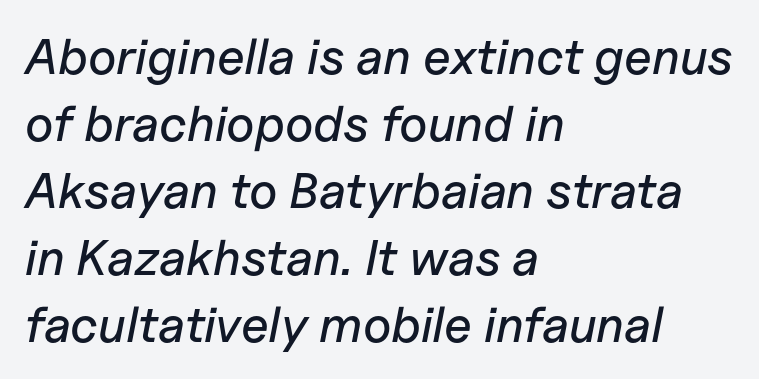
Left-aligned paragraph, ragged on the right. The axis of the letterforms is tilted away from vertical. The rendering uses a moderate line-height, typical for paragraphs. Characters follow at the spacing the type designer built in. Looks like regular typesetting: each glyph gets only the width it needs.
